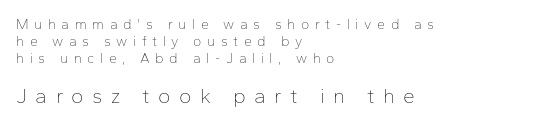
Do the letters lean? They stand straight. The later block is typeset at a bigger size than the earlier block. The passage shown is not underscored anywhere. Ink coverage per letter is moderate at most.
